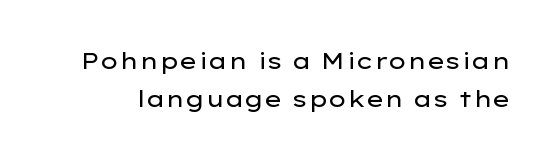
The image shows 23 px text type, upright; set normal line spacing (1.67x), normal letter spacing, not underlined.
